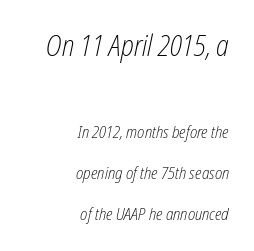
The image shows 29 px light, condensed type, italic (leaning right); set right-aligned, loose line spacing (2.43x), normal letter spacing, not underlined; the first (top) block is 1.71x larger; low stroke contrast and a medium x-height.
